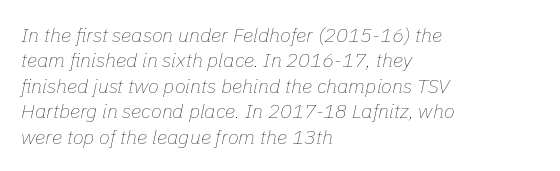
{"italic": "yes", "lean": "right", "slant_degrees": 11, "bold": "no", "underline": "no", "align": "left", "line_spacing": "normal", "line_spacing_ratio": 1.27, "letter_spacing": "normal", "letter_spacing_em": 0.0, "glyph_px": 20}
